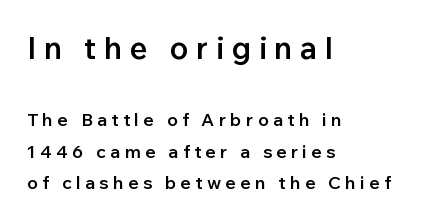
{"serif": "no", "italic": "no", "bold": "semi", "weight": "semibold", "width": "normal", "stroke_contrast": "low", "x_height": "medium", "monospaced": "no", "underline": "no", "align": "left", "line_spacing_ratio": 1.77, "letter_spacing": "wide", "letter_spacing_em": 0.24, "larger_block": "first", "size_ratio": 1.72, "glyph_px": 31}
